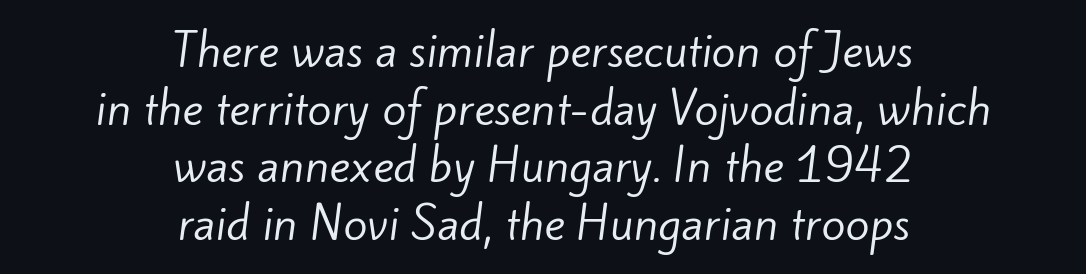
{"serif": "no", "bold": "no", "weight": "regular", "width": "normal", "stroke_contrast": "low", "x_height": "small", "monospaced": "no", "underline": "no", "align": "center", "line_spacing": "normal", "line_spacing_ratio": 1.31, "letter_spacing": "normal", "letter_spacing_em": 0.0, "glyph_px": 44}
